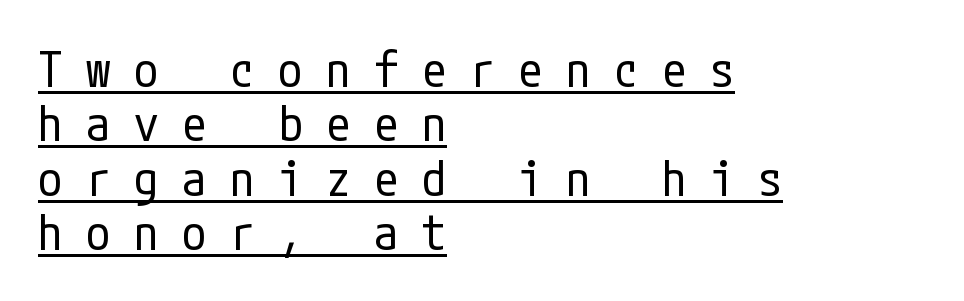
The image shows 49 px regular-weight, condensed sans-serif type, upright; set left-aligned, tight line spacing (1.11x), unusually wide letter spacing (+0.48 em), underlined; low stroke contrast and a medium x-height.
